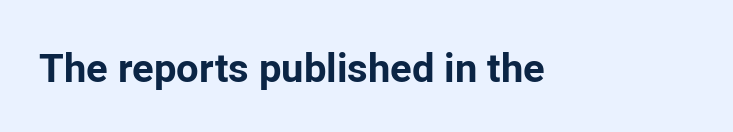
The type is set solid horizontally, with unmodified tracking. Descenders are the only things crossing below the line. Every letter is thick-stroked: bold, no question. Each letter keeps its own natural width here, so spacing adapts to shape.
